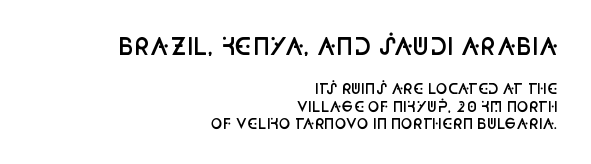
Q: Is the text bold? A: Semi-bold.
Q: Is the text italic (slanted)? A: No, it is upright.
Q: Is the text underlined? A: No.
Q: How is the paragraph aligned? A: Right-aligned.
Q: Is the spacing between letters normal or unusually wide? A: Normal.
Q: Is the spacing between lines tight, normal or loose? A: Normal.
Q: Which block of text is set in a larger size, the first (top) or the second (bottom)? A: The first (top) one.
